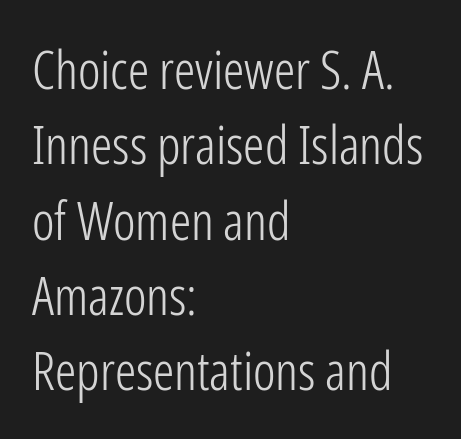
{"serif": "no", "italic": "no", "bold": "no", "weight": "light", "width": "condensed", "stroke_contrast": "low", "x_height": "medium", "monospaced": "no", "underline": "no", "align": "left", "line_spacing": "normal", "line_spacing_ratio": 1.42, "letter_spacing": "normal", "letter_spacing_em": 0.0, "glyph_px": 53}
